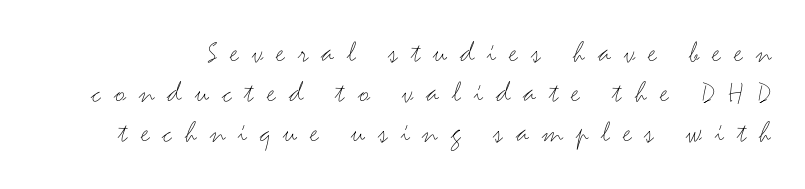
Q: Is the text bold? A: No.
Q: Is the text italic (slanted)? A: Yes.
Q: Is the typeface a serif or a sans-serif typeface? A: Sans-serif.
Q: Is the text underlined? A: No.
Q: Is the spacing between letters normal or unusually wide? A: Unusually wide.
Q: Is the spacing between lines tight, normal or loose? A: Normal.
Q: Width (condensed, normal, or wide)? A: Wide.
Q: Stroke contrast? A: Medium.
Q: x-height? A: Small.
Q: Monospaced? A: No.
